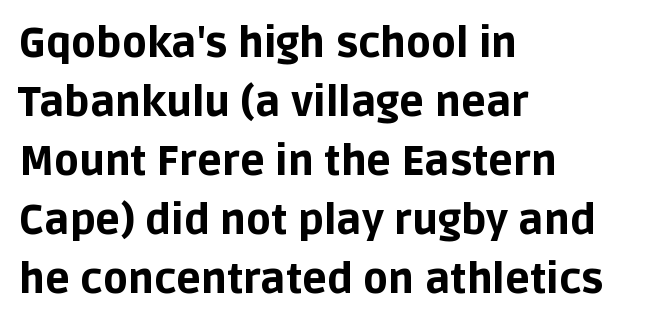
{"serif": "no", "italic": "no", "bold": "yes", "weight": "bold", "width": "normal", "stroke_contrast": "low", "x_height": "large", "monospaced": "no", "underline": "no", "align": "left", "line_spacing": "normal", "line_spacing_ratio": 1.44, "letter_spacing": "normal", "letter_spacing_em": 0.0, "glyph_px": 41}
